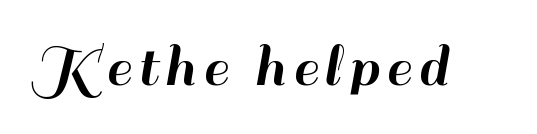
Words float on clear page, feet unadorned. Proportional: the letters do not fall into vertical columns. Does the type have serifs? No, each stem ends abruptly.
